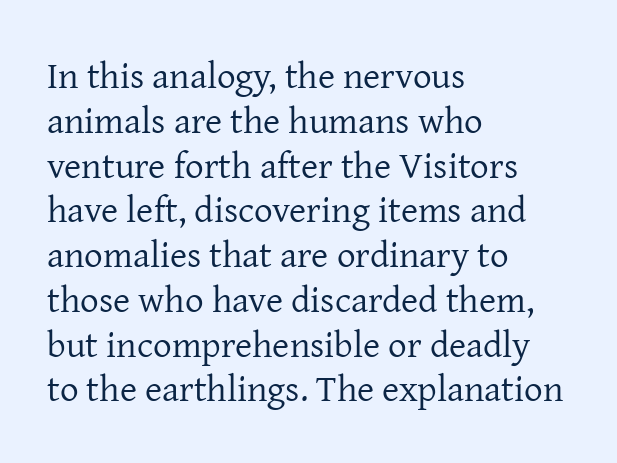
Q: Is the text bold? A: No.
Q: Is the text italic (slanted)? A: No, it is upright.
Q: Is the typeface a serif or a sans-serif typeface? A: Serif.
Q: Is the text underlined? A: No.
Q: How is the paragraph aligned? A: Left-aligned.
Q: Is the spacing between letters normal or unusually wide? A: Normal.
Q: Width (condensed, normal, or wide)? A: Normal.
Q: Stroke contrast? A: Low.
Q: x-height? A: Medium.
Q: Monospaced? A: No.
